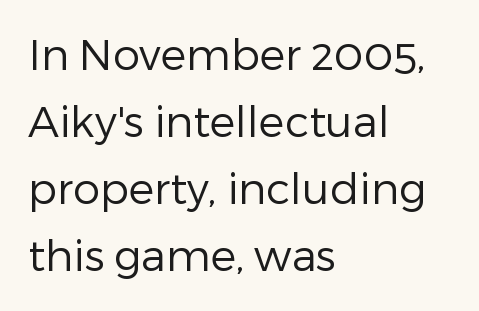
The image shows 43 px regular-weight sans-serif type, upright; set left-aligned, normal line spacing (1.56x), normal letter spacing, not underlined; low stroke contrast and a medium x-height.
